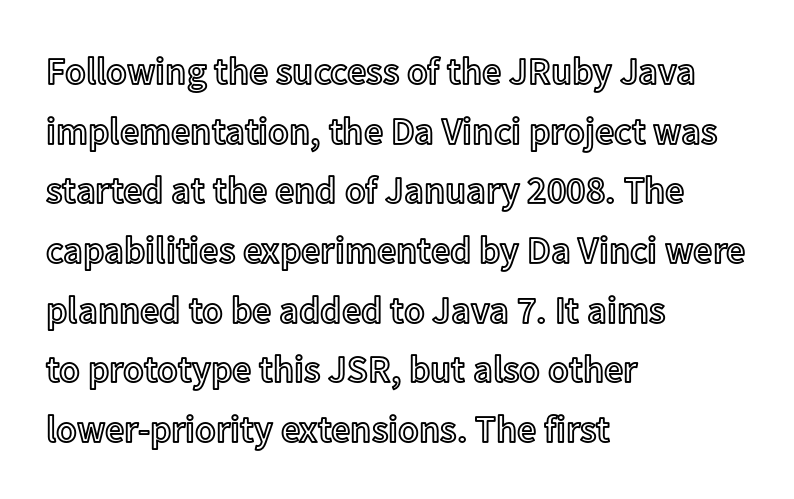
If you drew a line through each stem, it would be perfectly vertical. A bare baseline throughout the passage. Evenly set lines give the paragraph a standard silhouette. Reading down the block, your eye returns to a fixed left position each line. Note the varied advance widths — an 'i' is clearly narrower than an 'm'.
